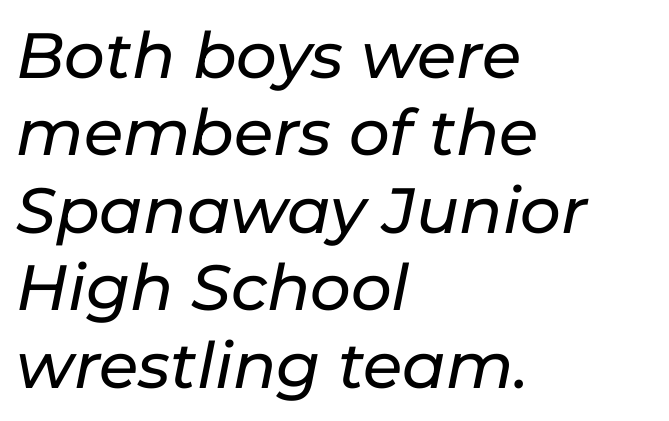
Q: Is the text italic (slanted)? A: Yes, it leans right by about 11 degrees.
Q: Is the text underlined? A: No.
Q: How is the paragraph aligned? A: Left-aligned.
Q: Is the spacing between letters normal or unusually wide? A: Normal.
Q: Width (condensed, normal, or wide)? A: Normal.
Q: Stroke contrast? A: Low.
Q: x-height? A: Medium.
Q: Monospaced? A: No.
